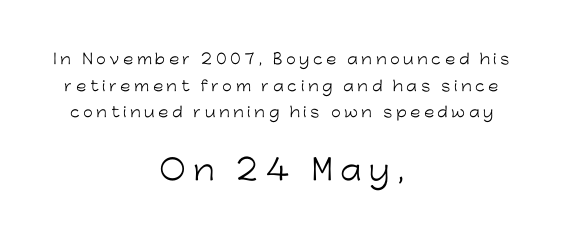
Q: Is the text bold? A: No.
Q: Is the text italic (slanted)? A: No, it is upright.
Q: Is the typeface a serif or a sans-serif typeface? A: Sans-serif.
Q: Is the text underlined? A: No.
Q: How is the paragraph aligned? A: Centered.
Q: Is the spacing between letters normal or unusually wide? A: Unusually wide.
Q: Is the spacing between lines tight, normal or loose? A: Loose.
Q: Which block of text is set in a larger size, the first (top) or the second (bottom)? A: The second (bottom) one.
Q: Width (condensed, normal, or wide)? A: Normal.
Q: Stroke contrast? A: Low.
Q: x-height? A: Medium.
Q: Monospaced? A: No.
